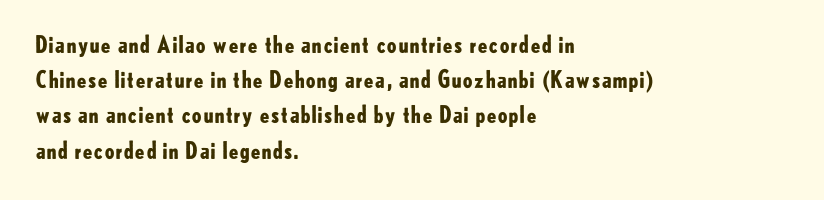
{"italic": "no", "bold": "yes", "underline": "no", "align": "left", "line_spacing": "normal", "line_spacing_ratio": 1.53, "letter_spacing": "normal", "letter_spacing_em": 0.0, "glyph_px": 23}
